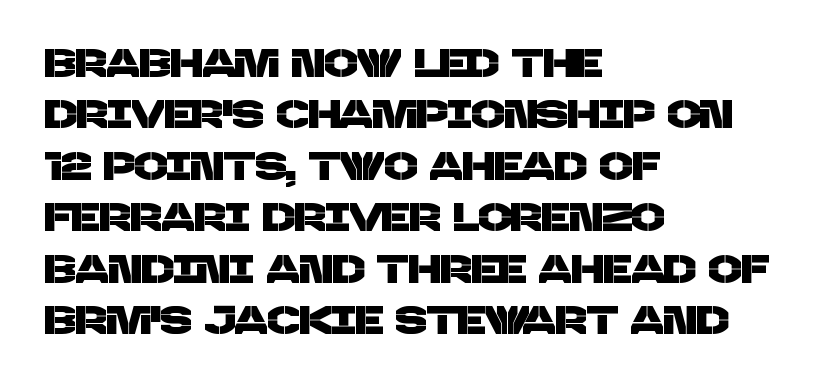
The line texture is even and compact thanks to regular tracking. Clear beneath every line of the passage. One glance says typical: line gaps are just what's usual. Font category for this specimen: sans-serif.
